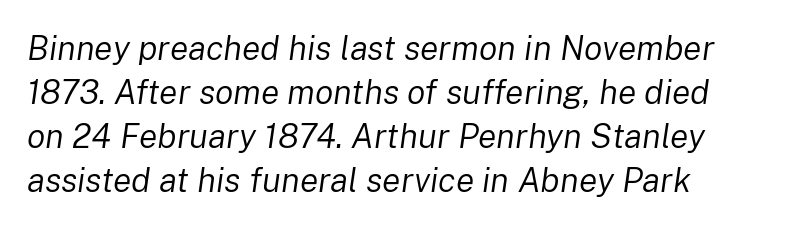
Tracking here is standard; glyphs follow each other at the usual distance. The font sits on the lighter half of the weight spectrum, regular included. Spacing verdict: proportional, widths tailored to each character. Unmarked baselines from the first word to the last.
